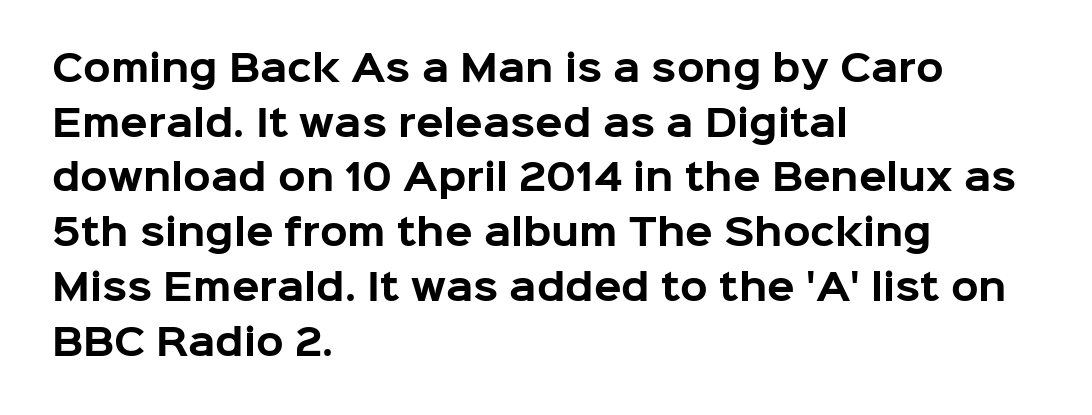
Q: Is the text bold? A: Yes.
Q: Is the text italic (slanted)? A: No, it is upright.
Q: Is the typeface a serif or a sans-serif typeface? A: Sans-serif.
Q: Is the text underlined? A: No.
Q: How is the paragraph aligned? A: Left-aligned.
Q: Is the spacing between letters normal or unusually wide? A: Normal.
Q: Is the spacing between lines tight, normal or loose? A: Normal.
Q: Width (condensed, normal, or wide)? A: Normal.
Q: Stroke contrast? A: Low.
Q: x-height? A: Medium.
Q: Monospaced? A: No.
